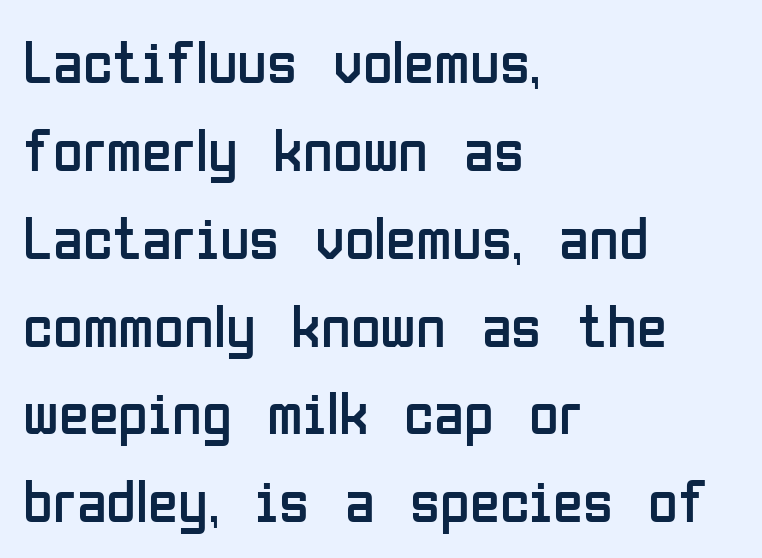
{"serif": "no", "italic": "no", "bold": "no", "weight": "regular", "width": "condensed", "stroke_contrast": "low", "x_height": "medium", "monospaced": "no", "underline": "no", "align": "left", "line_spacing": "normal", "line_spacing_ratio": 1.44, "letter_spacing": "normal", "letter_spacing_em": 0.0, "glyph_px": 61}
